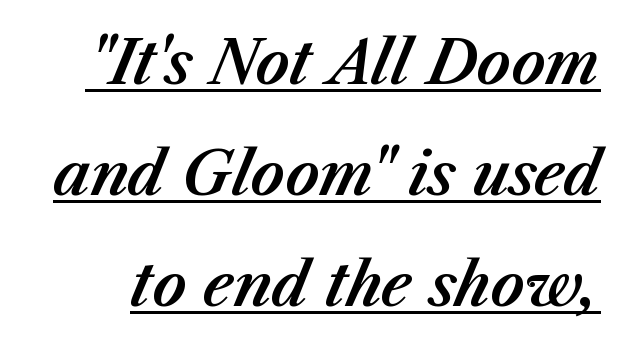
Q: Is the text italic (slanted)? A: Yes, it leans right by about 23 degrees.
Q: Is the text underlined? A: Yes.
Q: Is the spacing between letters normal or unusually wide? A: Normal.
Q: Width (condensed, normal, or wide)? A: Normal.
Q: Stroke contrast? A: Medium.
Q: x-height? A: Medium.
Q: Monospaced? A: No.
